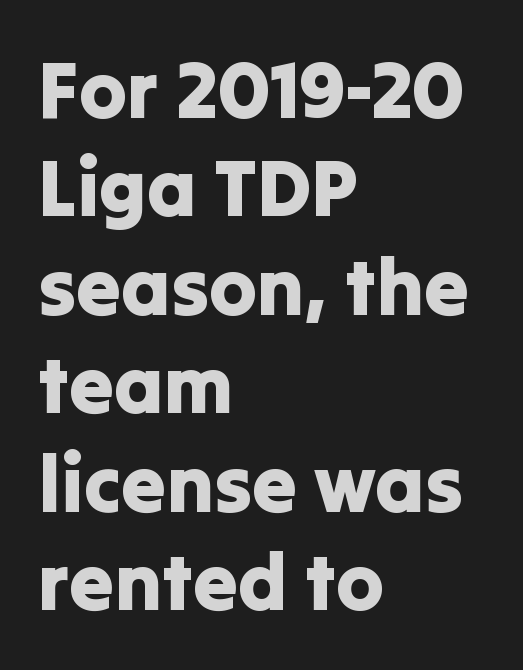
Q: Is the text italic (slanted)? A: No, it is upright.
Q: Is the typeface a serif or a sans-serif typeface? A: Sans-serif.
Q: Is the text underlined? A: No.
Q: How is the paragraph aligned? A: Left-aligned.
Q: Is the spacing between letters normal or unusually wide? A: Normal.
Q: Width (condensed, normal, or wide)? A: Normal.
Q: Stroke contrast? A: Low.
Q: x-height? A: Medium.
Q: Monospaced? A: No.
